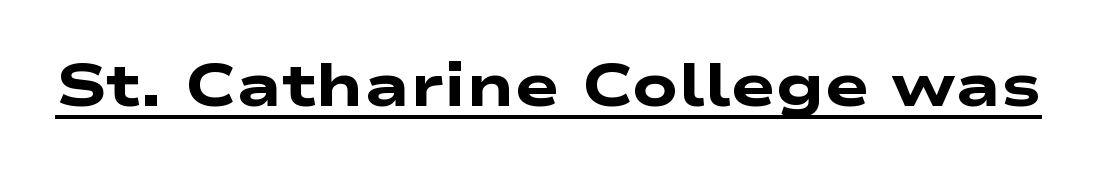
The rendering keeps characters at their native spacing. Summary of weight: heavy, a full bold. Varying glyph widths throughout — classic text-font behaviour. Glance below the letters and you will spot a drawn line.
